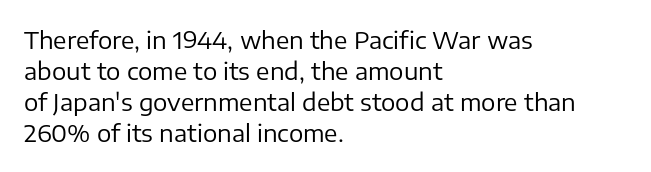
The image shows 24 px text type, upright; set left-aligned, normal line spacing (1.29x), normal letter spacing, not underlined.
